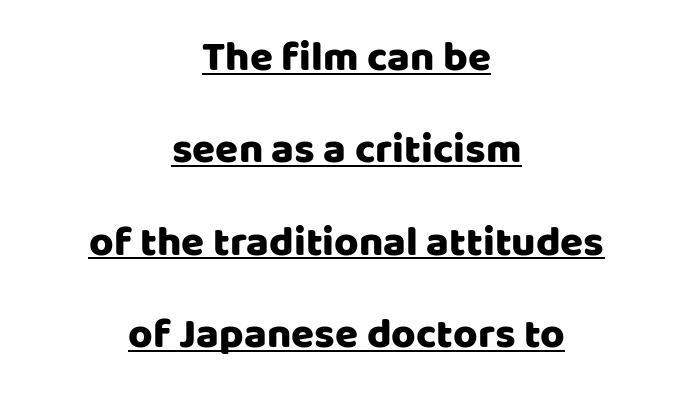
Letterform terminals end flat and unadorned throughout the passage. Character widths vary here, with narrow letters taking less room than wide ones. The leading is generous, giving the passage an open texture. If you drew a line through each stem, it would be perfectly vertical. Compared with undecorated copy, this sample adds a rule below the words. Reading down the block, each line starts at a different indent, mirrored at its end.
